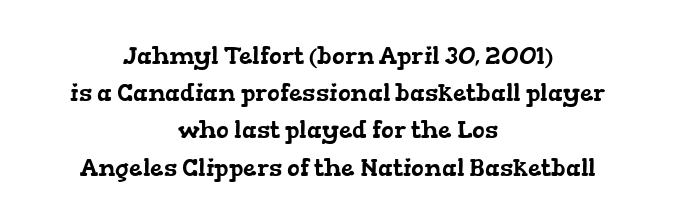
{"underline": "no", "align": "center", "line_spacing": "normal", "line_spacing_ratio": 1.55, "letter_spacing": "normal", "letter_spacing_em": 0.0, "glyph_px": 24}
